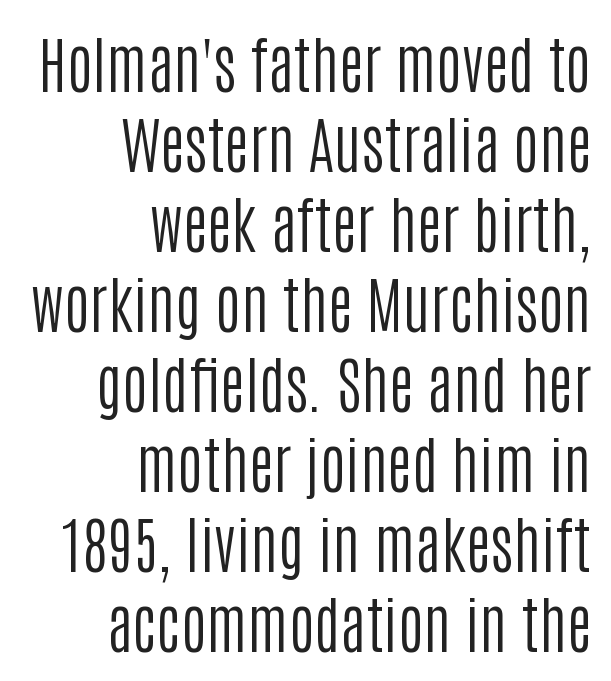
The face looks like a standard text weight, possibly lighter. The line texture is even and compact thanks to regular tracking. A typesetter would call this proportional, since set widths differ per character. Layout note: lines flush right. In terms of leading, this rendering sits right in the middle.
